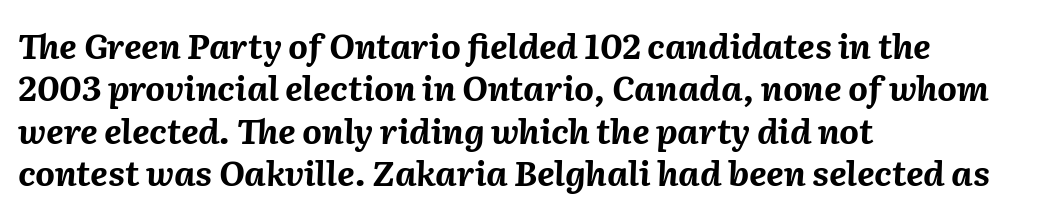
The image shows 34 px bold type, italic (leaning right); set left-aligned, normal line spacing (1.25x), normal letter spacing, not underlined; medium stroke contrast and a medium x-height.
